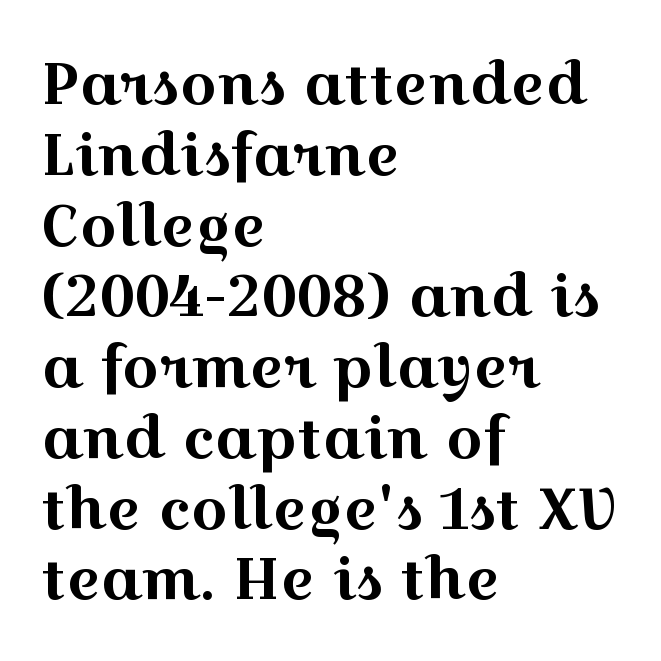
The image shows 58 px wide serif type, upright; set left-aligned, line spacing 1.22x, normal letter spacing, not underlined; a medium x-height.
